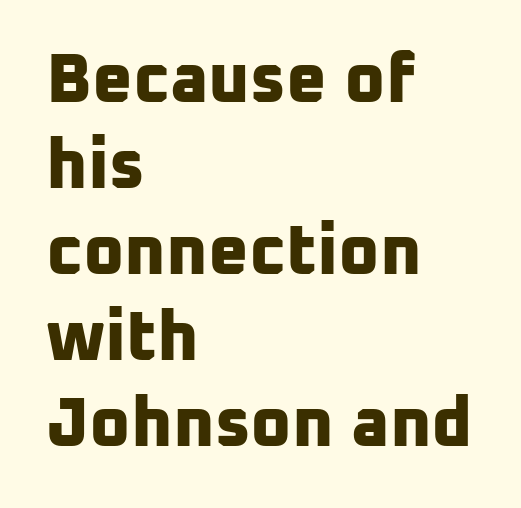
{"serif": "no", "bold": "yes", "weight": "bold", "width": "normal", "stroke_contrast": "low", "x_height": "medium", "monospaced": "no", "underline": "no", "align": "left", "line_spacing_ratio": 1.23, "letter_spacing": "normal", "letter_spacing_em": 0.0, "glyph_px": 70}
